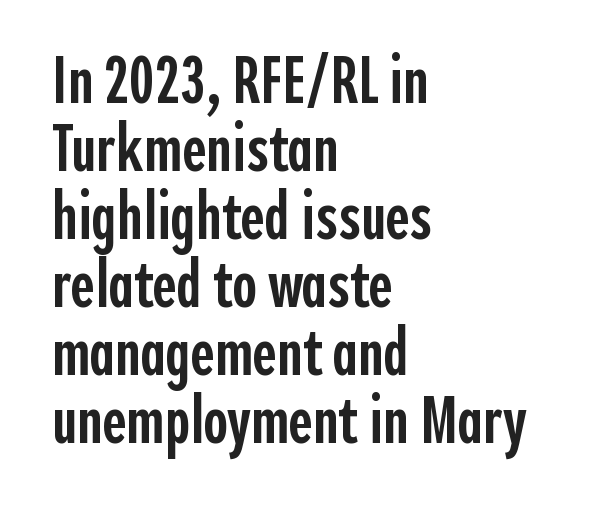
Q: Is the text bold? A: Semi-bold.
Q: Is the text italic (slanted)? A: No, it is upright.
Q: Is the typeface a serif or a sans-serif typeface? A: Sans-serif.
Q: Is the text underlined? A: No.
Q: How is the paragraph aligned? A: Left-aligned.
Q: Is the spacing between letters normal or unusually wide? A: Normal.
Q: Is the spacing between lines tight, normal or loose? A: Tight.
Q: Width (condensed, normal, or wide)? A: Condensed.
Q: x-height? A: Medium.
Q: Monospaced? A: No.
